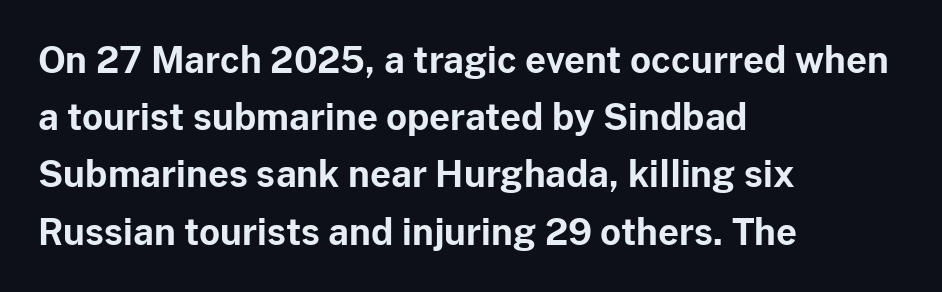
Q: Is the text bold? A: Yes.
Q: Is the text italic (slanted)? A: No, it is upright.
Q: Is the typeface a serif or a sans-serif typeface? A: Sans-serif.
Q: Is the text underlined? A: No.
Q: How is the paragraph aligned? A: Left-aligned.
Q: Is the spacing between letters normal or unusually wide? A: Normal.
Q: Is the spacing between lines tight, normal or loose? A: Normal.
Q: Width (condensed, normal, or wide)? A: Normal.
Q: Stroke contrast? A: Low.
Q: x-height? A: Medium.
Q: Monospaced? A: No.
